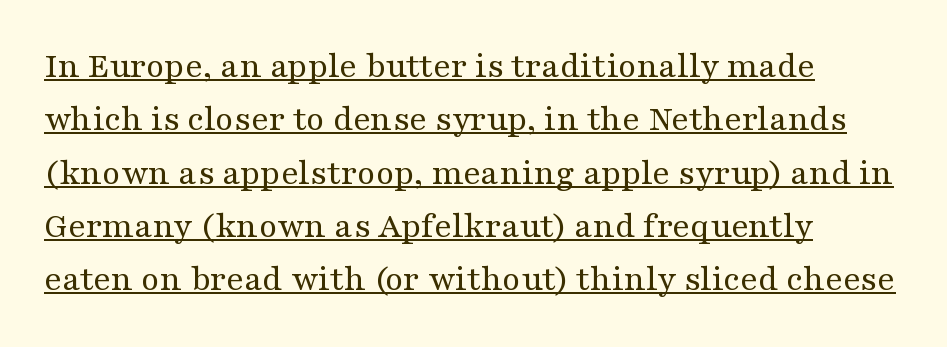
The image shows 37 px regular-weight, wide serif type, upright; set left-aligned, normal line spacing (1.44x), normal letter spacing, underlined; medium stroke contrast and a medium x-height.
